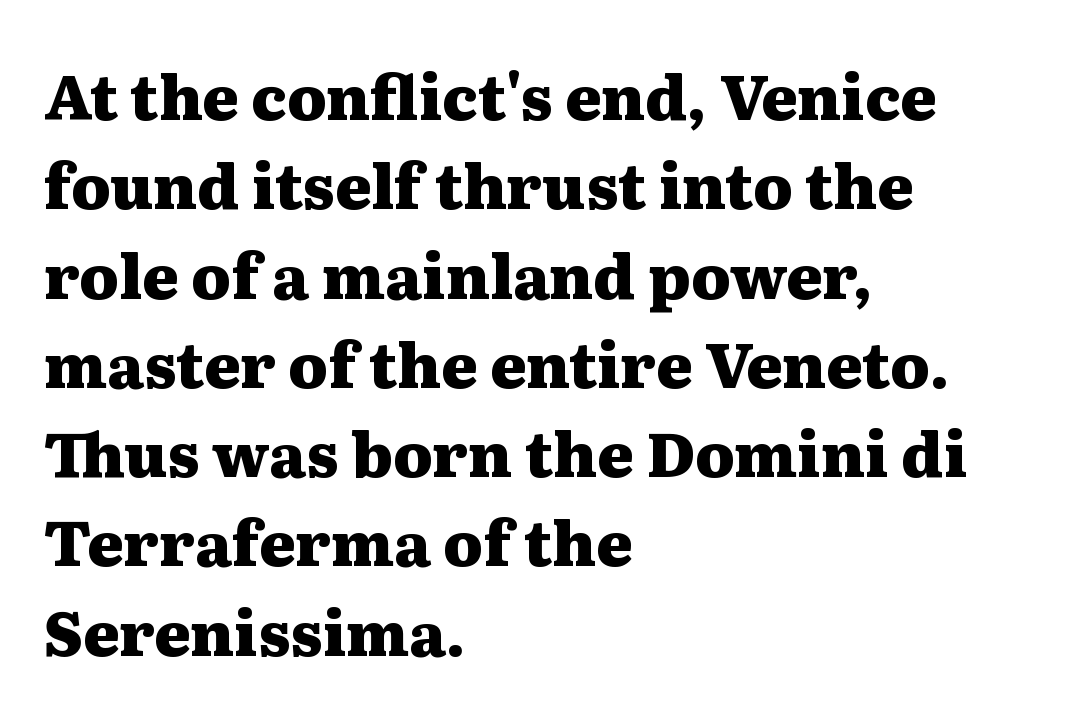
Q: Is the text bold? A: Yes.
Q: Is the text italic (slanted)? A: No, it is upright.
Q: Is the typeface a serif or a sans-serif typeface? A: Serif.
Q: Is the text underlined? A: No.
Q: How is the paragraph aligned? A: Left-aligned.
Q: Is the spacing between letters normal or unusually wide? A: Normal.
Q: Is the spacing between lines tight, normal or loose? A: Normal.
Q: Width (condensed, normal, or wide)? A: Wide.
Q: Stroke contrast? A: Medium.
Q: x-height? A: Medium.
Q: Monospaced? A: No.
